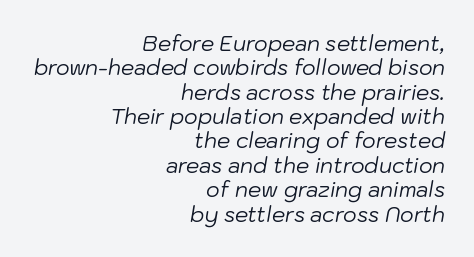
The image shows 21 px text type, italic (leaning right); set right-aligned, line spacing 1.16x, normal letter spacing, not underlined.
